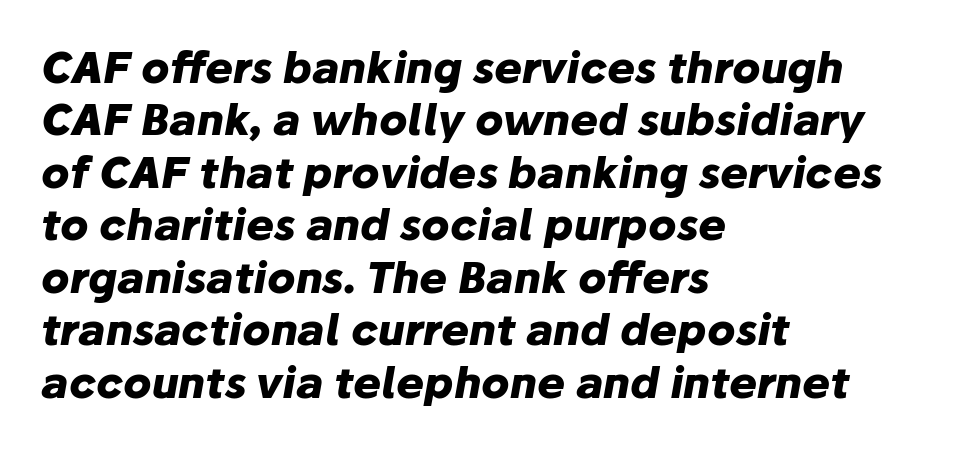
{"italic": "yes", "lean": "right", "slant_degrees": 10, "bold": "yes", "weight": "heavy", "width": "normal", "stroke_contrast": "low", "x_height": "medium", "monospaced": "no", "underline": "no", "align": "left", "line_spacing": "normal", "line_spacing_ratio": 1.25, "letter_spacing": "normal", "letter_spacing_em": 0.0, "glyph_px": 42}
